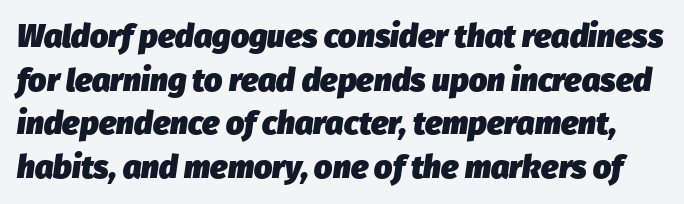
The image shows 32 px heavy type, italic (leaning right); set normal line spacing (1.36x), normal letter spacing, not underlined; low stroke contrast and a medium x-height.
